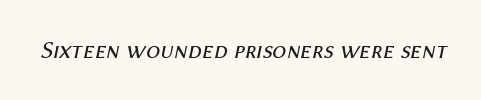
A quiet, ordinary-to-light weight characterises the typeface. A typesetter would call this zero additional tracking. The typography opts for an oblique posture over an upright one. Beneath every word, the page is bare.
